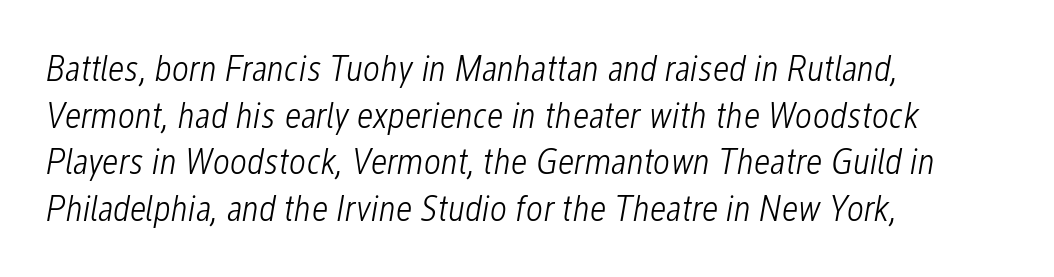
{"italic": "yes", "lean": "right", "slant_degrees": 12, "bold": "no", "weight": "light", "width": "condensed", "stroke_contrast": "low", "x_height": "medium", "monospaced": "no", "underline": "no", "align": "left", "line_spacing": "normal", "line_spacing_ratio": 1.26, "letter_spacing": "normal", "letter_spacing_em": 0.0, "glyph_px": 37}
